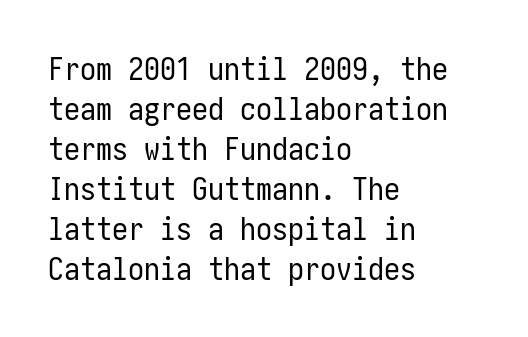
Q: Is the text bold? A: No.
Q: Is the text italic (slanted)? A: No, it is upright.
Q: Is the typeface a serif or a sans-serif typeface? A: Sans-serif.
Q: Is the text underlined? A: No.
Q: How is the paragraph aligned? A: Left-aligned.
Q: Is the spacing between letters normal or unusually wide? A: Normal.
Q: Is the spacing between lines tight, normal or loose? A: Normal.
Q: Width (condensed, normal, or wide)? A: Condensed.
Q: Stroke contrast? A: Low.
Q: x-height? A: Medium.
